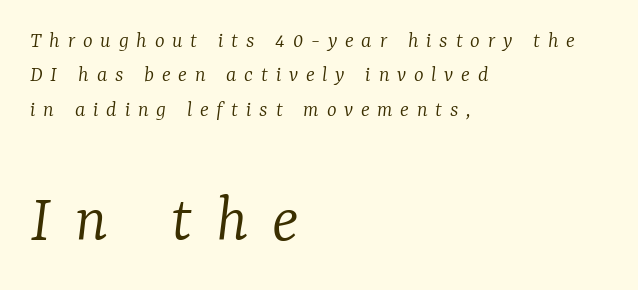
{"serif": "yes", "italic": "yes", "lean": "right", "slant_degrees": 7, "bold": "no", "weight": "light", "width": "normal", "stroke_contrast": "low", "x_height": "medium", "monospaced": "no", "underline": "no", "align": "left", "line_spacing": "normal", "line_spacing_ratio": 1.49, "letter_spacing": "wide", "letter_spacing_em": 0.34, "larger_block": "second", "size_ratio": 3.04, "glyph_px": 70}
